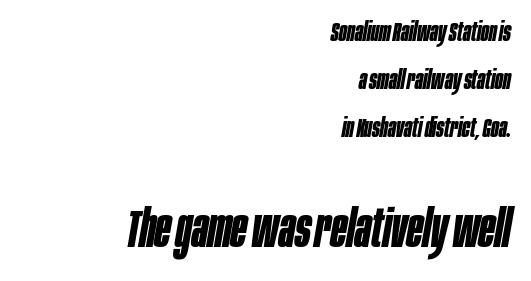
The image shows 52 px bold, condensed type, italic (leaning right); set right-aligned, line spacing 1.84x, normal letter spacing, not underlined; the second (bottom) block is 2.0x larger; low stroke contrast and a large x-height.
